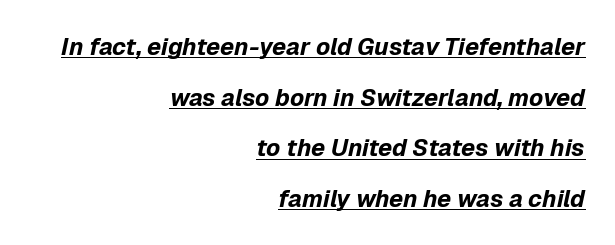
The passage shown is underscored from start to finish. Notice the wide empty band between every row — that's loose leading. Slant detected: the letters are inclined. Heft: maximum for text — a bold.
